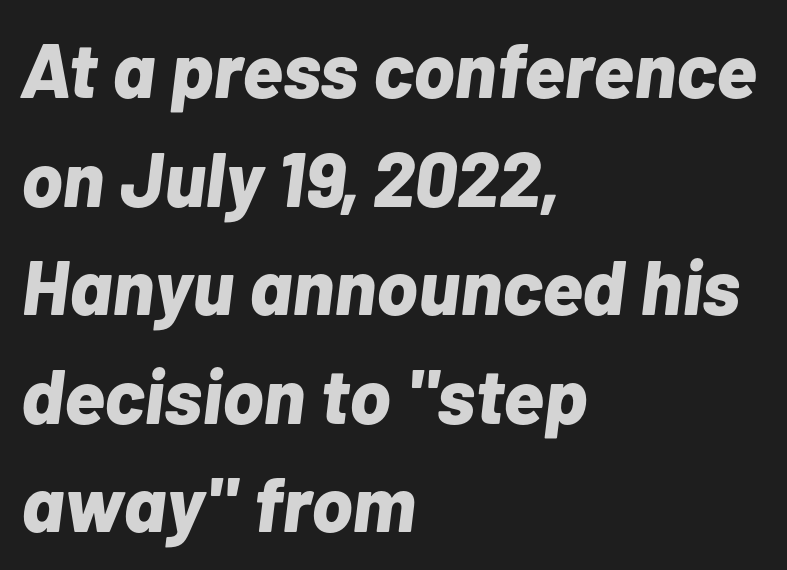
{"italic": "yes", "lean": "right", "slant_degrees": 7, "bold": "yes", "weight": "bold", "width": "normal", "stroke_contrast": "low", "x_height": "medium", "monospaced": "no", "underline": "no", "align": "left", "line_spacing": "normal", "line_spacing_ratio": 1.41, "letter_spacing": "normal", "letter_spacing_em": 0.0, "glyph_px": 77}
